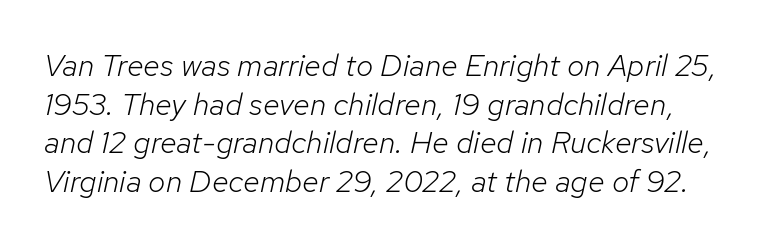
The image shows 31 px light type, italic (leaning right); set normal line spacing (1.25x), normal letter spacing, not underlined; low stroke contrast and a medium x-height.
